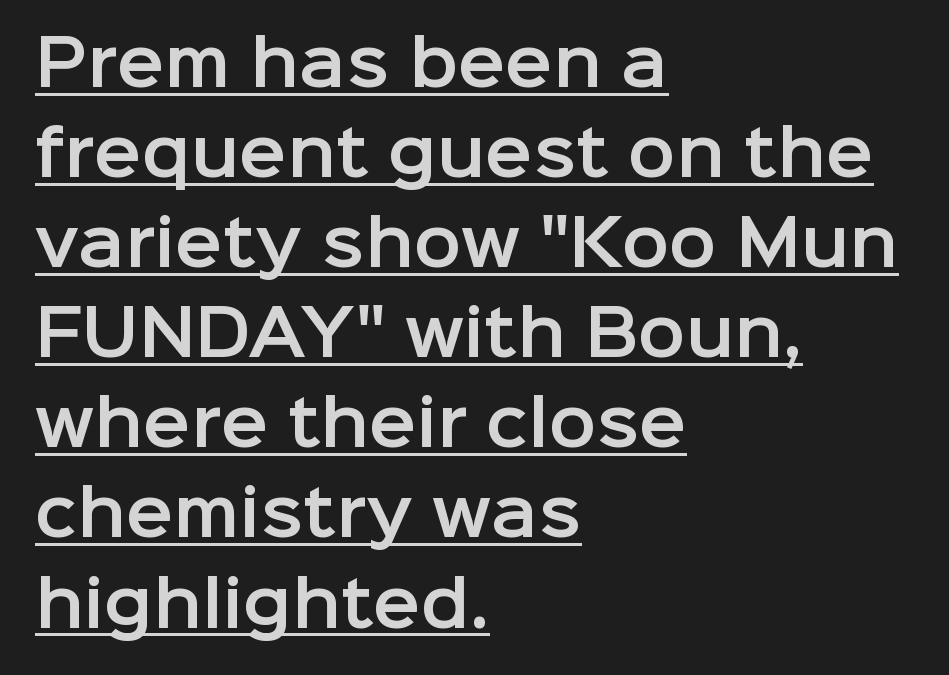
Honestly, the underline is the first thing you notice here. Default kerning and tracking; the words read as compact shapes. Do the characters align in a grid? No, the font is proportional. This sample uses a sans-serif face.
